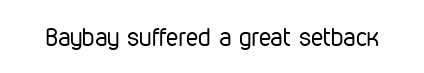
{"italic": "no", "bold": "no", "underline": "no", "letter_spacing": "normal", "letter_spacing_em": 0.0, "glyph_px": 25}
